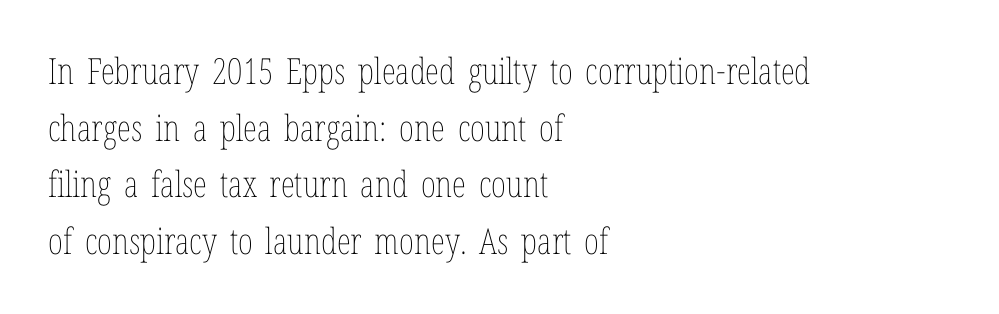
Q: Is the text bold? A: No.
Q: Is the text italic (slanted)? A: No, it is upright.
Q: Is the text underlined? A: No.
Q: How is the paragraph aligned? A: Left-aligned.
Q: Is the spacing between letters normal or unusually wide? A: Normal.
Q: Is the spacing between lines tight, normal or loose? A: Normal.
Q: Width (condensed, normal, or wide)? A: Condensed.
Q: Stroke contrast? A: Low.
Q: x-height? A: Medium.
Q: Monospaced? A: No.
